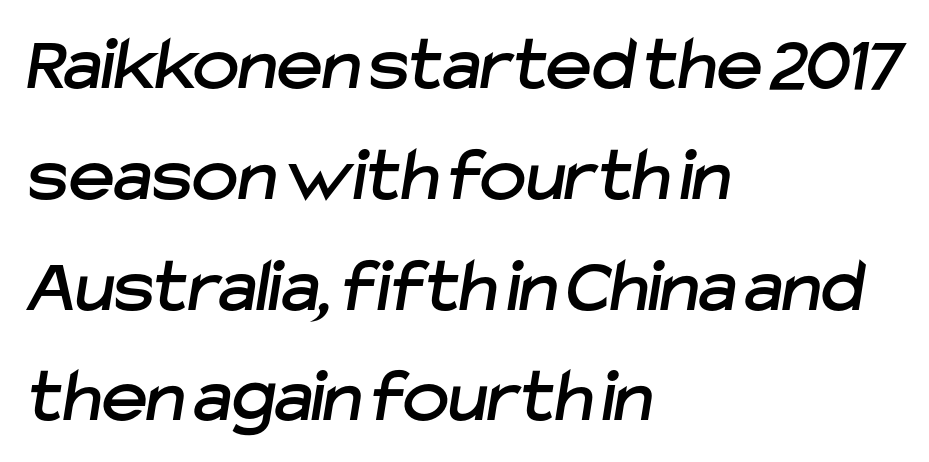
Q: Is the typeface a serif or a sans-serif typeface? A: Sans-serif.
Q: Is the text underlined? A: No.
Q: How is the paragraph aligned? A: Left-aligned.
Q: Is the spacing between letters normal or unusually wide? A: Normal.
Q: Is the spacing between lines tight, normal or loose? A: Normal.
Q: Width (condensed, normal, or wide)? A: Normal.
Q: Stroke contrast? A: Low.
Q: x-height? A: Medium.
Q: Monospaced? A: No.
